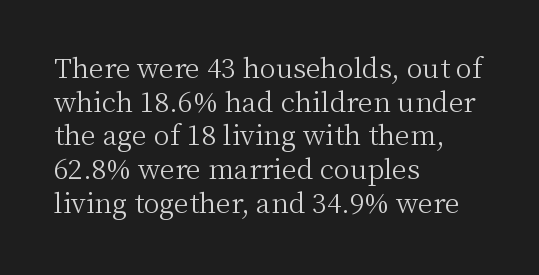
Q: Is the text bold? A: No.
Q: Is the text italic (slanted)? A: No, it is upright.
Q: Is the text underlined? A: No.
Q: How is the paragraph aligned? A: Left-aligned.
Q: Is the spacing between letters normal or unusually wide? A: Normal.
Q: Is the spacing between lines tight, normal or loose? A: Normal.
